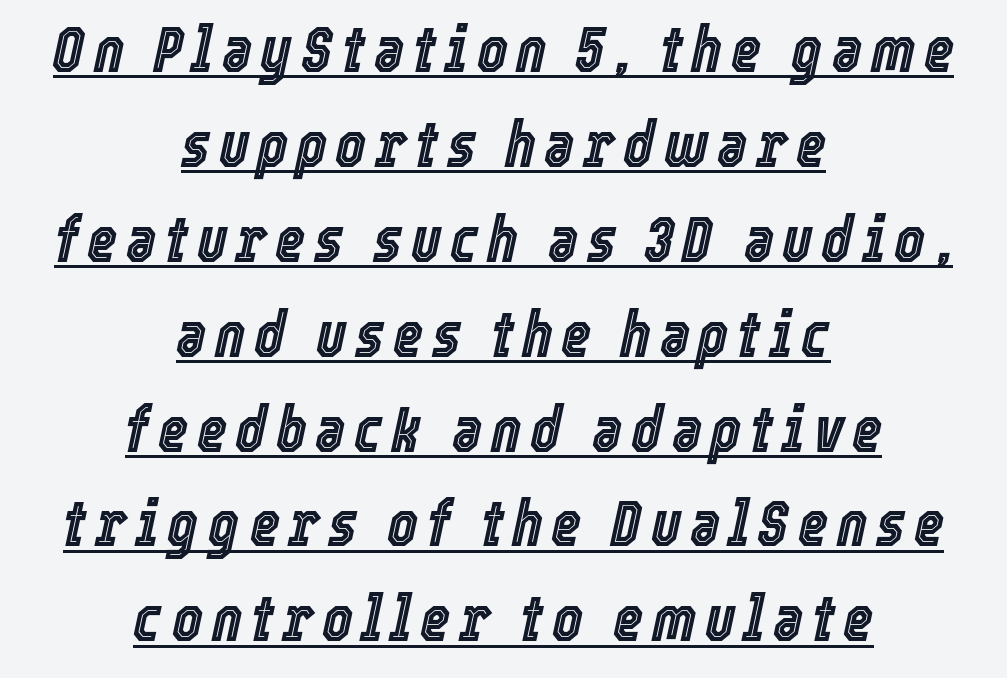
{"italic": "yes", "lean": "right", "slant_degrees": 12, "width": "condensed", "x_height": "medium", "monospaced": "no", "underline": "yes", "align": "center", "line_spacing": "normal", "line_spacing_ratio": 1.46, "glyph_px": 65}
